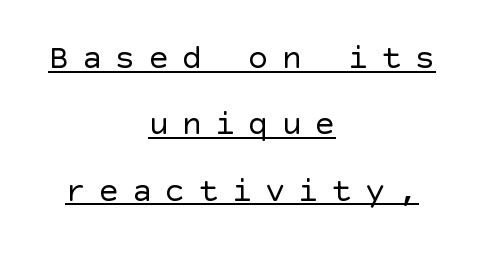
Q: Is the text bold? A: No.
Q: Is the text italic (slanted)? A: No, it is upright.
Q: Is the typeface a serif or a sans-serif typeface? A: Sans-serif.
Q: Is the text underlined? A: Yes.
Q: How is the paragraph aligned? A: Centered.
Q: Is the spacing between letters normal or unusually wide? A: Unusually wide.
Q: Is the spacing between lines tight, normal or loose? A: Loose.
Q: Width (condensed, normal, or wide)? A: Normal.
Q: x-height? A: Large.
